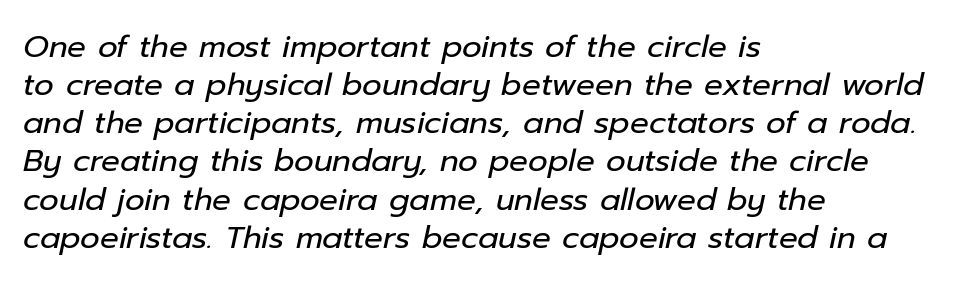
There's an unmistakable incline to the writing here. The weight tops out at a normal text grade. Proportional: the letters do not fall into vertical columns. The space directly below the letters is spotless.
